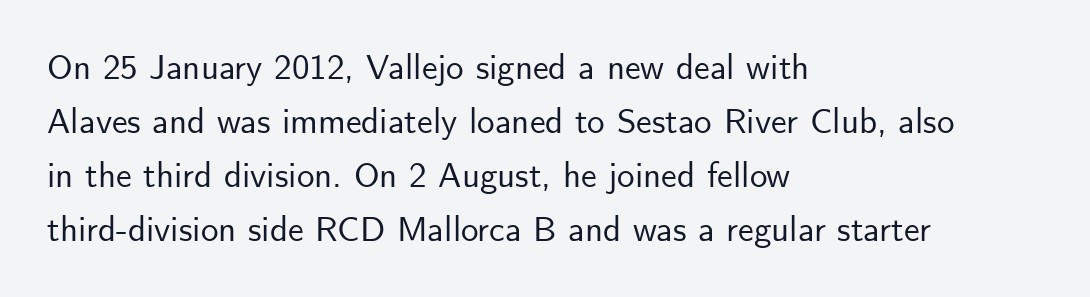
Nope, not italic — everything's standing straight. Font category for this specimen: sans-serif. Here the designer chose a conventional face with non-uniform glyph widths. Each row of text sits above clean, open space. Does extra space separate the letters? No, they use regular spacing.
